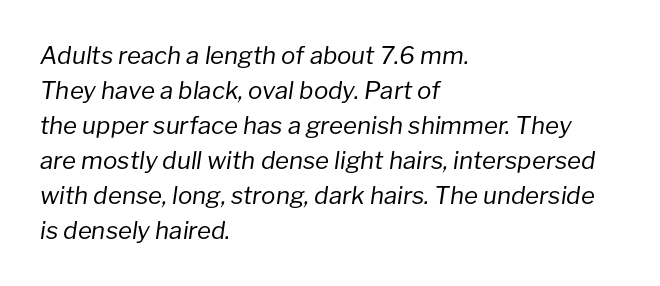
The lettering tilts uniformly, giving the passage an italic look. Unmarked baselines from the first word to the last. Regular leading. Glyph-to-glyph distance matches everyday printed text.
